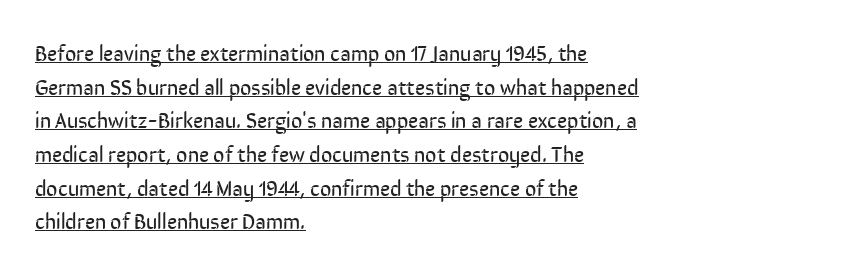
{"italic": "no", "bold": "no", "underline": "yes", "align": "left", "line_spacing": "normal", "line_spacing_ratio": 1.53, "letter_spacing": "normal", "letter_spacing_em": 0.0, "glyph_px": 22}
